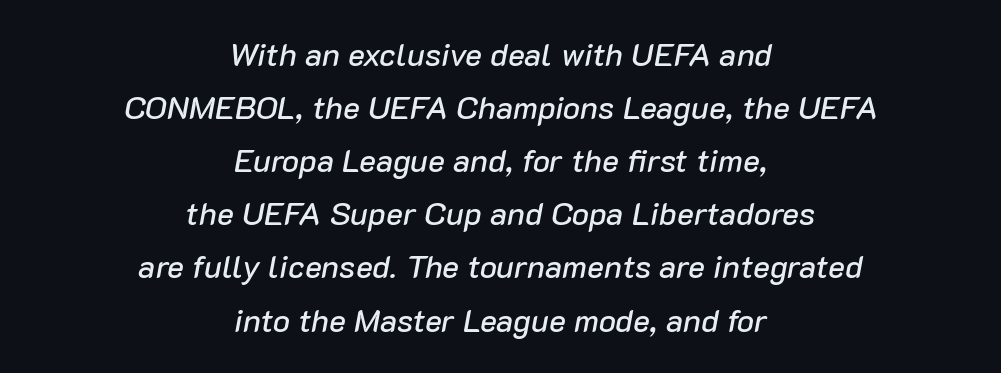
{"italic": "yes", "lean": "right", "slant_degrees": 10, "width": "normal", "stroke_contrast": "low", "x_height": "medium", "monospaced": "no", "underline": "no", "align": "center", "line_spacing": "normal", "line_spacing_ratio": 1.66, "letter_spacing": "normal", "letter_spacing_em": 0.0, "glyph_px": 32}
